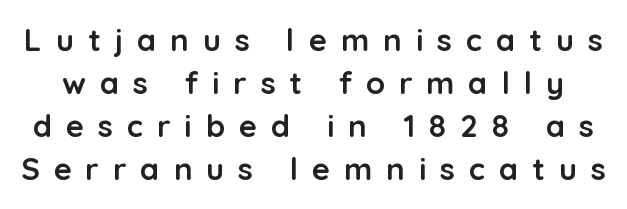
Q: Is the text bold? A: Yes.
Q: Is the text italic (slanted)? A: No, it is upright.
Q: Is the typeface a serif or a sans-serif typeface? A: Sans-serif.
Q: Is the text underlined? A: No.
Q: Is the spacing between letters normal or unusually wide? A: Unusually wide.
Q: Is the spacing between lines tight, normal or loose? A: Normal.
Q: Width (condensed, normal, or wide)? A: Normal.
Q: Stroke contrast? A: Low.
Q: x-height? A: Medium.
Q: Monospaced? A: No.
